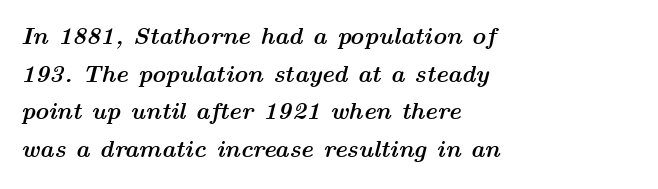
Q: Is the text bold? A: Yes.
Q: Is the text italic (slanted)? A: Yes, it leans right by about 14 degrees.
Q: Is the text underlined? A: No.
Q: How is the paragraph aligned? A: Left-aligned.
Q: Is the spacing between letters normal or unusually wide? A: Normal.
Q: Is the spacing between lines tight, normal or loose? A: Normal.
